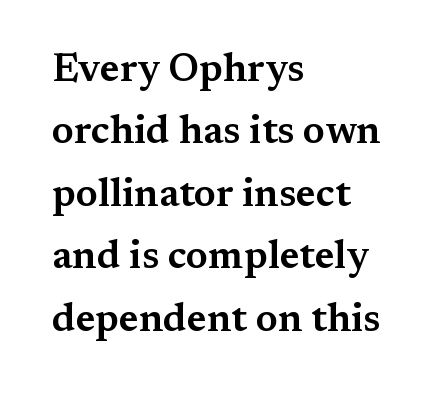
{"serif": "yes", "italic": "no", "width": "wide", "stroke_contrast": "medium", "x_height": "medium", "monospaced": "no", "underline": "no", "align": "left", "line_spacing": "normal", "line_spacing_ratio": 1.6, "letter_spacing": "normal", "letter_spacing_em": 0.0, "glyph_px": 39}
